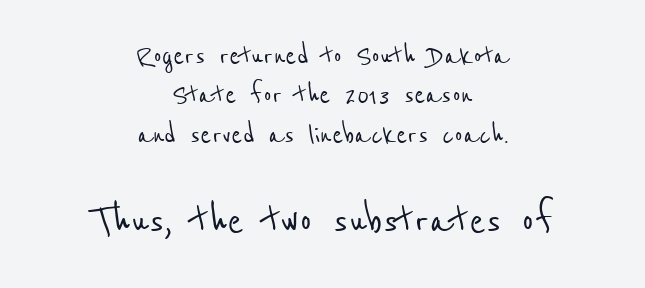
Q: Is the typeface a serif or a sans-serif typeface? A: Sans-serif.
Q: Is the text underlined? A: No.
Q: How is the paragraph aligned? A: Centered.
Q: Is the spacing between letters normal or unusually wide? A: Normal.
Q: Which block of text is set in a larger size, the first (top) or the second (bottom)? A: The second (bottom) one.
Q: Width (condensed, normal, or wide)? A: Condensed.
Q: Stroke contrast? A: Low.
Q: x-height? A: Medium.
Q: Monospaced? A: No.
